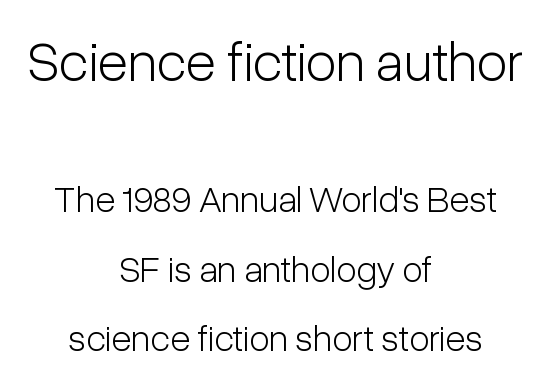
The face used here is proportionally spaced, like ordinary book or web type. Heaviness? Minimal to ordinary, like unemphasized prose. Words float on clear page, feet unadorned. Of the two passages, the one on top uses the larger point size. Tracking here is standard; glyphs follow each other at the usual distance.
